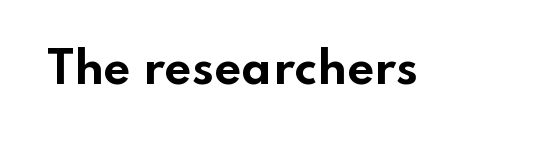
Q: Is the text bold? A: Yes.
Q: Is the text italic (slanted)? A: No, it is upright.
Q: Is the typeface a serif or a sans-serif typeface? A: Sans-serif.
Q: Is the text underlined? A: No.
Q: Is the spacing between letters normal or unusually wide? A: Normal.
Q: Width (condensed, normal, or wide)? A: Wide.
Q: Stroke contrast? A: Low.
Q: x-height? A: Small.
Q: Monospaced? A: No.
